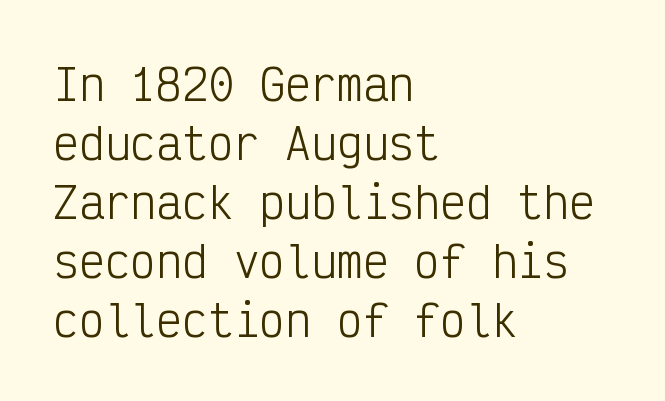
The image shows 43 px light, condensed sans-serif type, upright, monospaced; set left-aligned, normal line spacing (1.37x), normal letter spacing, not underlined; low stroke contrast and a medium x-height.
